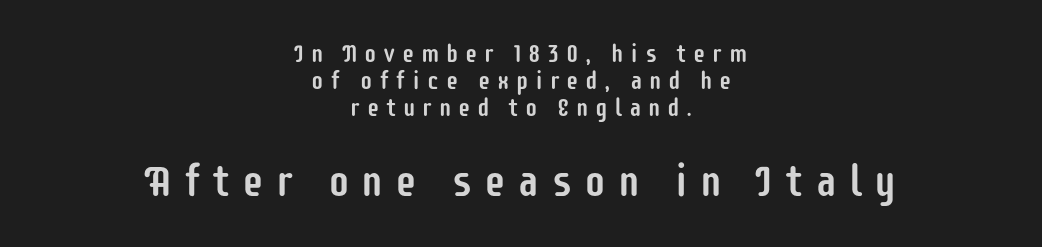
The image shows 44 px condensed sans-serif type, upright; set centered, tight line spacing (1.08x), unusually wide letter spacing (+0.26 em), not underlined; the second (bottom) block is 1.76x larger; low stroke contrast and a large x-height.
